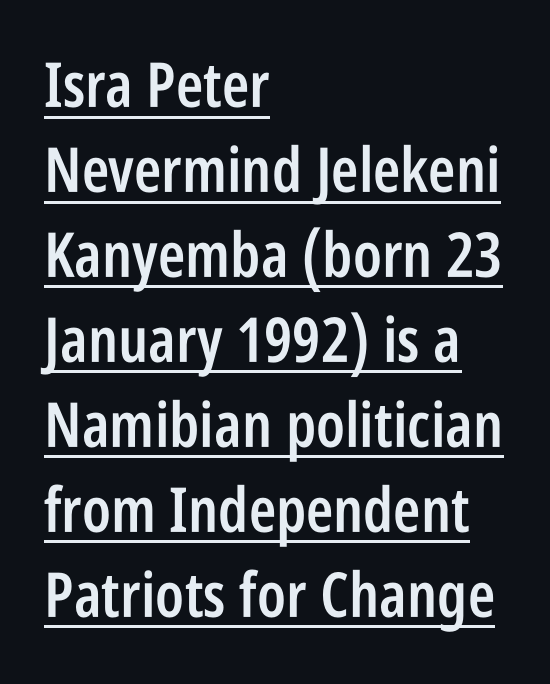
The image shows 62 px semibold, condensed sans-serif type, upright; set left-aligned, normal line spacing (1.37x), normal letter spacing, underlined; low stroke contrast and a large x-height.
